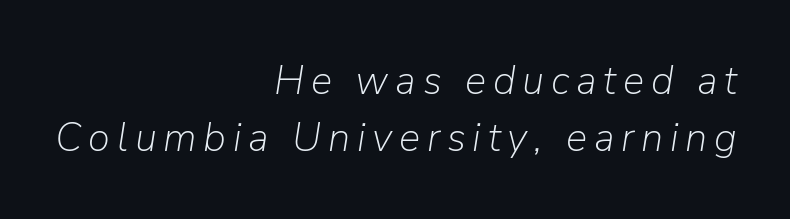
Q: Is the text bold? A: No.
Q: Is the text italic (slanted)? A: Yes, it leans right by about 9 degrees.
Q: Is the text underlined? A: No.
Q: How is the paragraph aligned? A: Right-aligned.
Q: Is the spacing between lines tight, normal or loose? A: Normal.
Q: Width (condensed, normal, or wide)? A: Normal.
Q: Stroke contrast? A: Low.
Q: x-height? A: Medium.
Q: Monospaced? A: No.
